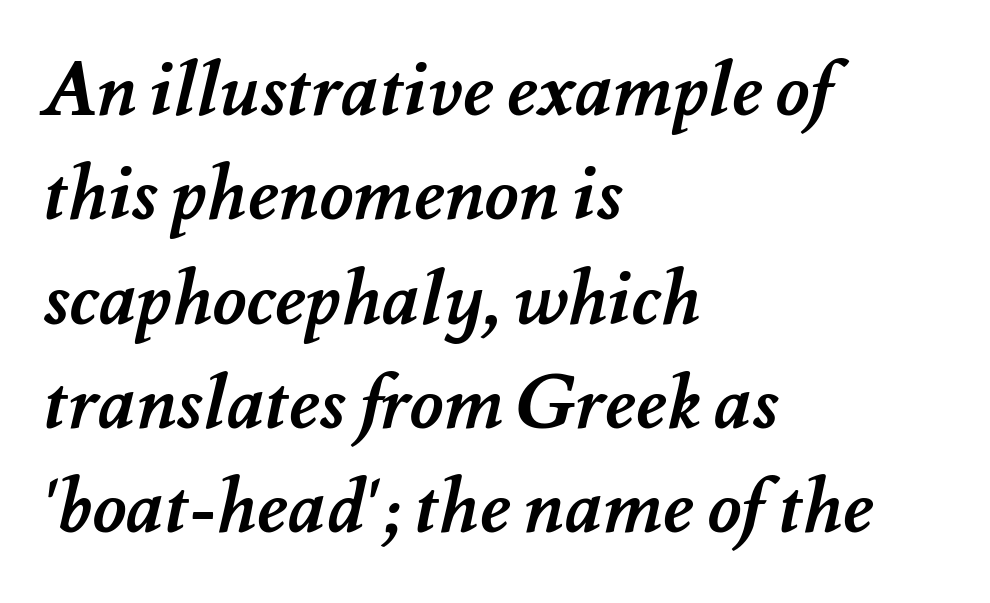
Q: Is the text bold? A: Yes.
Q: Is the text underlined? A: No.
Q: How is the paragraph aligned? A: Left-aligned.
Q: Is the spacing between letters normal or unusually wide? A: Normal.
Q: Is the spacing between lines tight, normal or loose? A: Normal.
Q: Width (condensed, normal, or wide)? A: Normal.
Q: Stroke contrast? A: Medium.
Q: x-height? A: Small.
Q: Monospaced? A: No.
